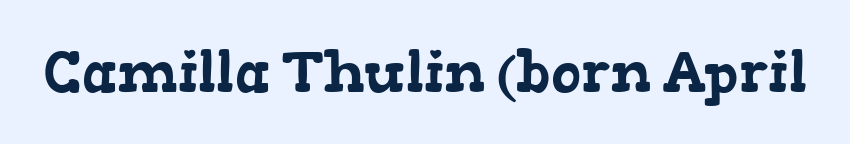
Regarding serifs, this sample has them. This sample uses plain, unmodified letter spacing. Plain, unruled lines of type. You could not count columns in this text — the font is proportionally spaced.
